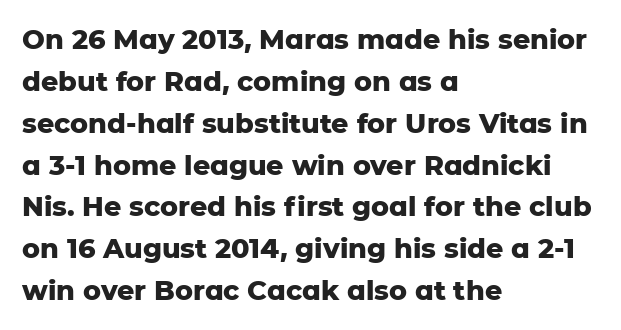
{"italic": "no", "bold": "yes", "underline": "no", "align": "left", "line_spacing": "normal", "line_spacing_ratio": 1.55, "letter_spacing": "normal", "letter_spacing_em": 0.0, "glyph_px": 27}
